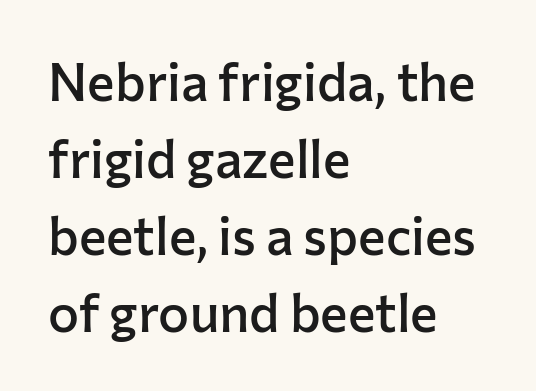
{"serif": "no", "italic": "no", "bold": "semi", "weight": "semibold", "width": "normal", "stroke_contrast": "low", "x_height": "medium", "monospaced": "no", "underline": "no", "align": "left", "line_spacing": "normal", "line_spacing_ratio": 1.48, "letter_spacing": "normal", "letter_spacing_em": 0.0, "glyph_px": 52}
